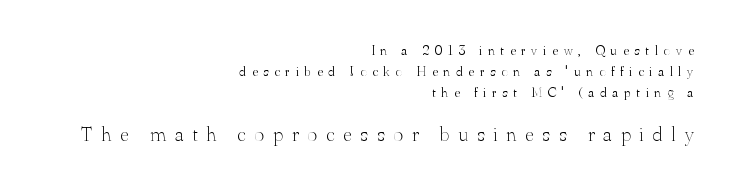
Q: Is the text bold? A: No.
Q: Is the text italic (slanted)? A: No, it is upright.
Q: Is the text underlined? A: No.
Q: How is the paragraph aligned? A: Right-aligned.
Q: Is the spacing between letters normal or unusually wide? A: Unusually wide.
Q: Is the spacing between lines tight, normal or loose? A: Normal.
Q: Which block of text is set in a larger size, the first (top) or the second (bottom)? A: The second (bottom) one.
